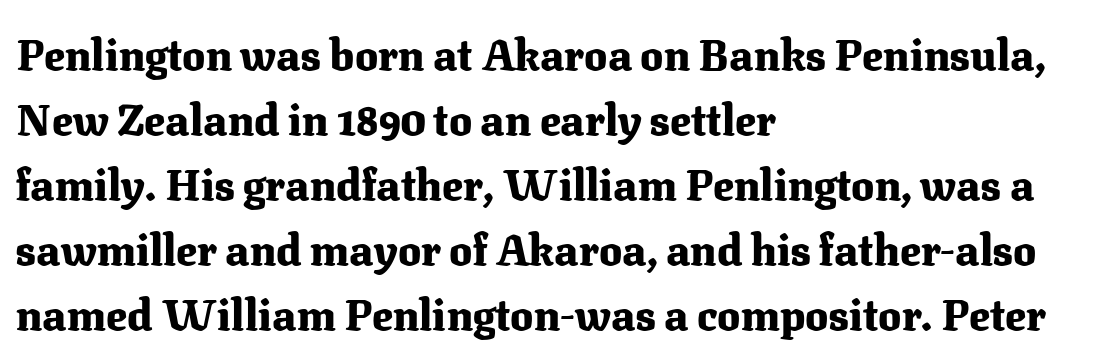
{"serif": "yes", "italic": "no", "bold": "yes", "weight": "heavy", "width": "normal", "stroke_contrast": "medium", "x_height": "medium", "monospaced": "no", "underline": "no", "align": "left", "line_spacing": "normal", "line_spacing_ratio": 1.51, "letter_spacing": "normal", "letter_spacing_em": 0.0, "glyph_px": 43}
